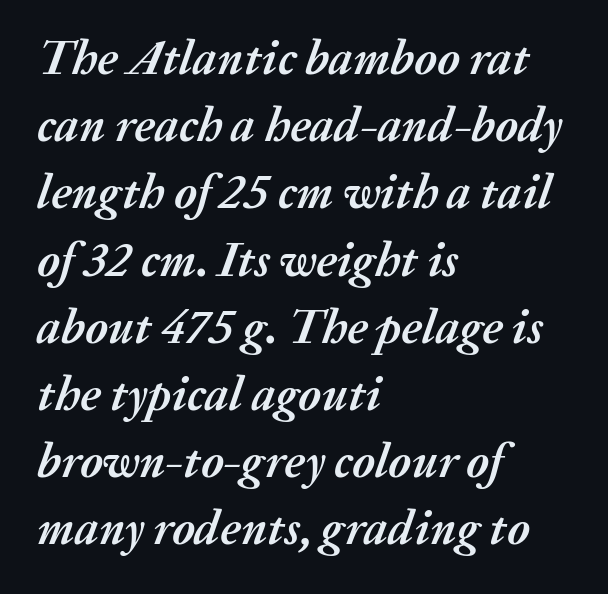
How would I describe the line gaps? Plain and ordinary. Each line starts at the same left margin while the right side varies. Check under the words: just untouched page. Glyph-to-glyph distance matches everyday printed text. Notice how thick the strokes are: this is what a full bold looks like. Here the designer chose a conventional face with non-uniform glyph widths.
